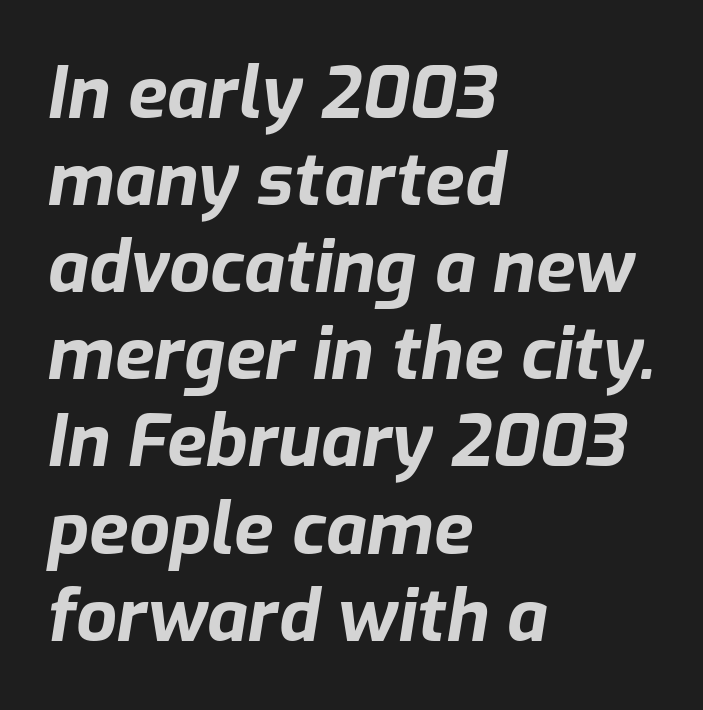
Note the varied advance widths — an 'i' is clearly narrower than an 'm'. The gap between lines stays unmarked. Every letter is thick-stroked: bold, no question. You could call the tracking neutral — neither tight nor loose.
